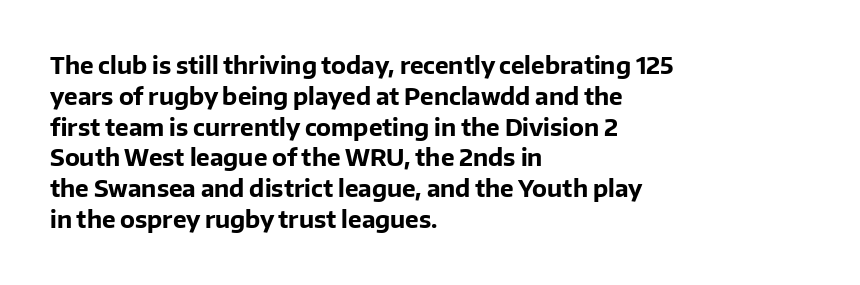
It's the straight-up-and-down kind of type. Descender tails drop into unmarked territory. Weight check: bold — yes, fully. Line beginnings align vertically; line endings do not.
